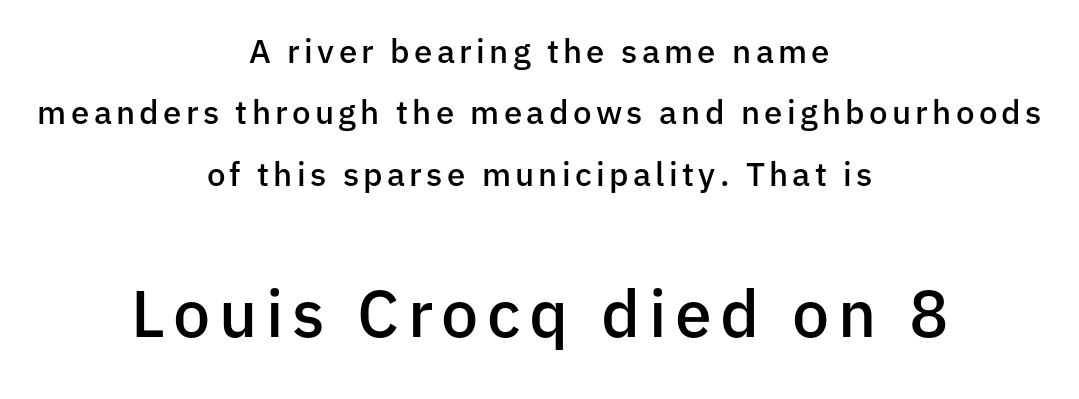
{"serif": "no", "italic": "no", "bold": "semi", "weight": "semibold", "width": "normal", "stroke_contrast": "low", "x_height": "medium", "monospaced": "no", "underline": "no", "align": "center", "line_spacing_ratio": 1.86, "larger_block": "second", "size_ratio": 2.0, "glyph_px": 66}
